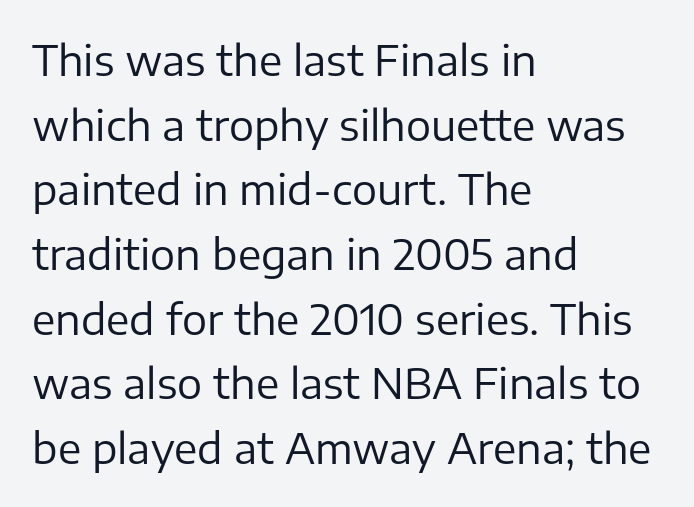
Q: Is the text bold? A: No.
Q: Is the text italic (slanted)? A: No, it is upright.
Q: Is the typeface a serif or a sans-serif typeface? A: Sans-serif.
Q: Is the text underlined? A: No.
Q: How is the paragraph aligned? A: Left-aligned.
Q: Is the spacing between letters normal or unusually wide? A: Normal.
Q: Is the spacing between lines tight, normal or loose? A: Normal.
Q: Width (condensed, normal, or wide)? A: Normal.
Q: Stroke contrast? A: Low.
Q: x-height? A: Medium.
Q: Monospaced? A: No.
